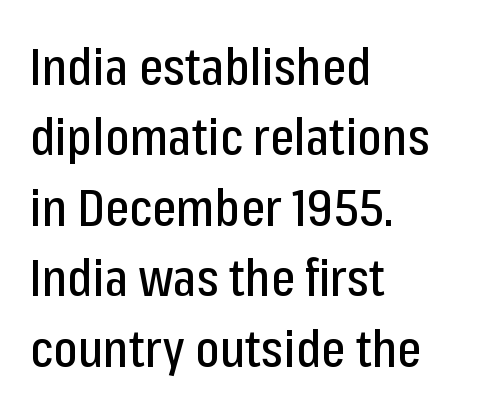
{"serif": "no", "italic": "no", "width": "condensed", "stroke_contrast": "low", "x_height": "medium", "monospaced": "no", "underline": "no", "align": "left", "line_spacing": "normal", "line_spacing_ratio": 1.38, "letter_spacing": "normal", "letter_spacing_em": 0.0, "glyph_px": 51}
